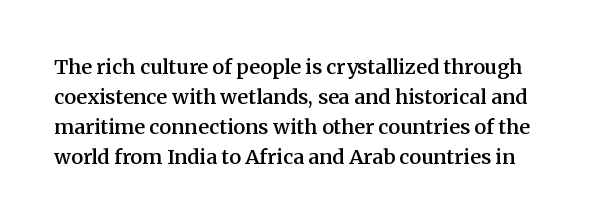
The image shows 20 px text type, upright; set normal line spacing (1.5x), normal letter spacing, not underlined.
